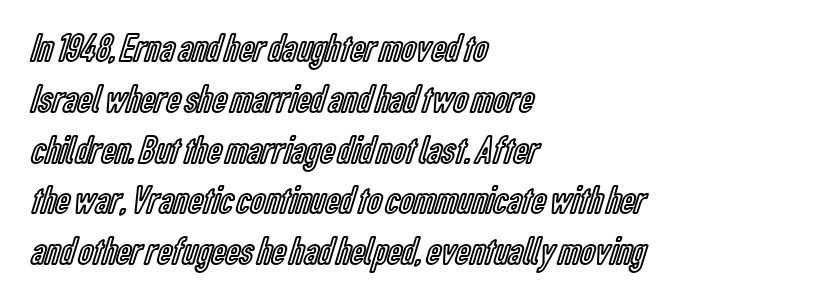
The image shows 40 px condensed type; set left-aligned, normal line spacing (1.27x), normal letter spacing, not underlined; a medium x-height.
